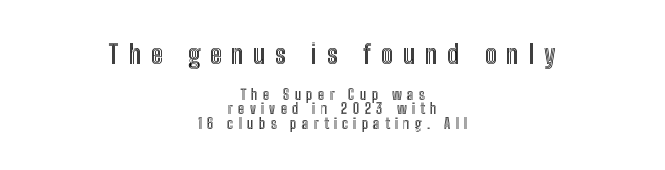
A typesetter would call this leading minimal, almost set solid. Students, note that the glyphs here are deliberately spaced far apart. Rule under the text: the space is simply empty. Vertical strokes here are truly vertical. Reading down the block, each line starts at a different indent, mirrored at its end. Type size steps down from the first block to the second.
